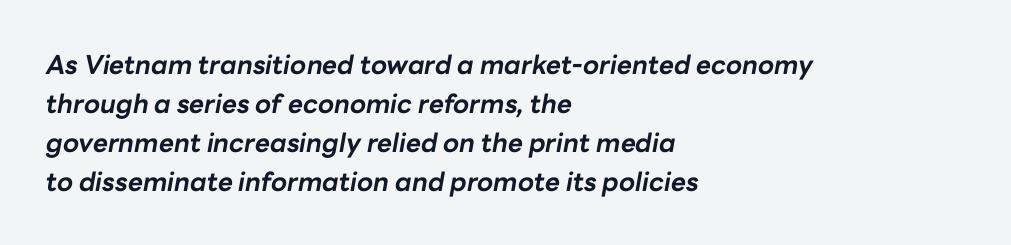
{"italic": "yes", "lean": "right", "slant_degrees": 10, "bold": "yes", "underline": "no", "align": "left", "line_spacing": "normal", "line_spacing_ratio": 1.5, "letter_spacing": "normal", "letter_spacing_em": 0.0, "glyph_px": 26}
